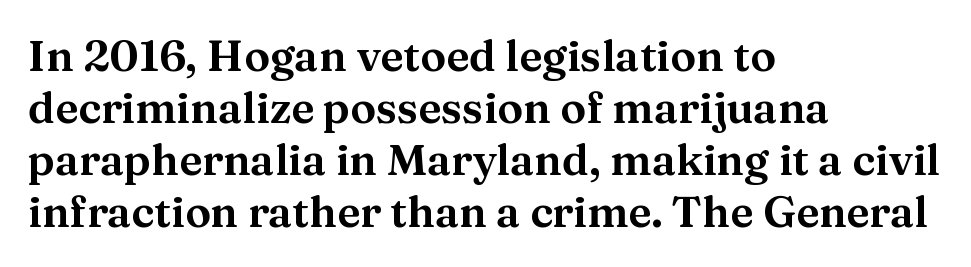
The image shows 43 px wide serif type, upright; set left-aligned, line spacing 1.21x, normal letter spacing, not underlined; medium stroke contrast and a medium x-height.
